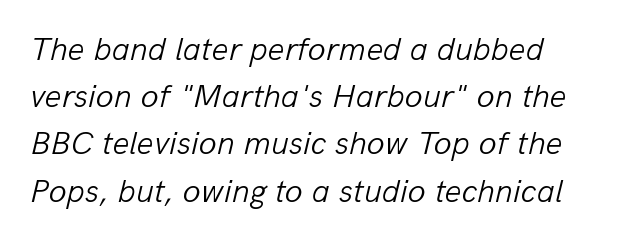
{"italic": "yes", "lean": "right", "slant_degrees": 13, "bold": "no", "weight": "light", "width": "normal", "stroke_contrast": "low", "x_height": "medium", "monospaced": "no", "underline": "no", "align": "left", "line_spacing": "normal", "line_spacing_ratio": 1.43, "letter_spacing": "normal", "letter_spacing_em": 0.0, "glyph_px": 33}
